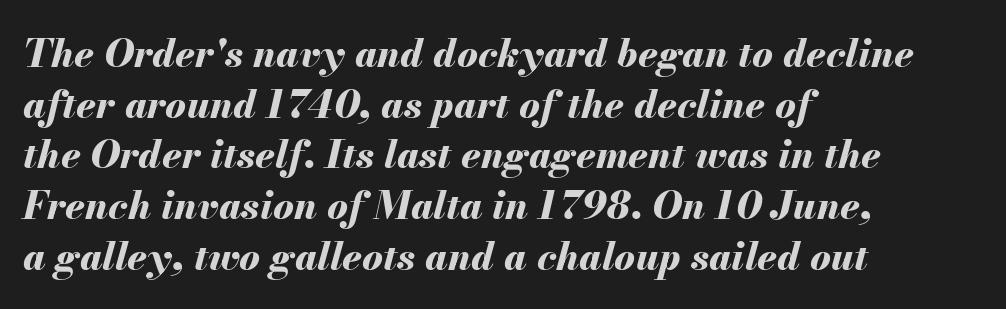
The leading is moderate, giving the passage an even texture. The face used here has the dense, thick strokes of a bold. Emphasis-style slanted type is in use. This rendering leaves character spacing at its baseline value. Each letter keeps its own natural width here, so spacing adapts to shape. Descenders are the only things crossing below the line.
